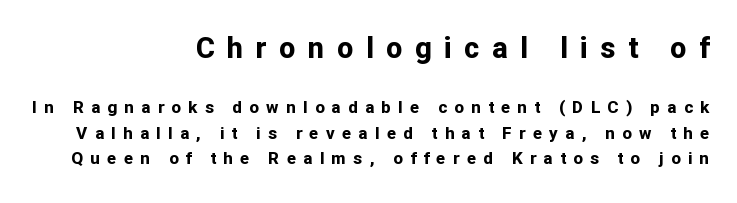
{"serif": "no", "italic": "no", "bold": "yes", "weight": "bold", "width": "normal", "stroke_contrast": "low", "x_height": "medium", "monospaced": "no", "underline": "no", "align": "right", "line_spacing": "normal", "line_spacing_ratio": 1.51, "letter_spacing": "wide", "letter_spacing_em": 0.43, "larger_block": "first", "size_ratio": 1.71, "glyph_px": 29}
